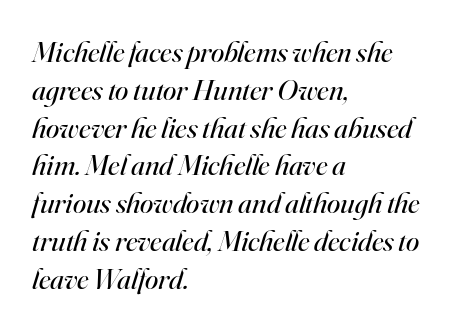
{"serif": "yes", "italic": "yes", "lean": "right", "slant_degrees": 16, "bold": "no", "weight": "regular", "width": "normal", "stroke_contrast": "high", "x_height": "small", "monospaced": "no", "underline": "no", "align": "left", "line_spacing": "normal", "line_spacing_ratio": 1.26, "letter_spacing": "normal", "letter_spacing_em": 0.0, "glyph_px": 30}
